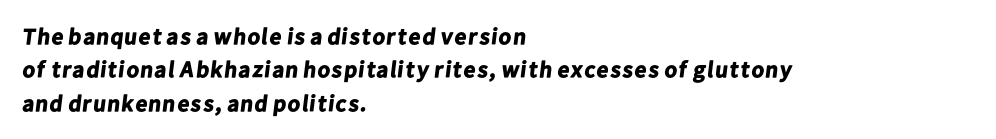
Q: Is the text bold? A: Yes.
Q: Is the text underlined? A: No.
Q: How is the paragraph aligned? A: Left-aligned.
Q: Is the spacing between letters normal or unusually wide? A: Normal.
Q: Is the spacing between lines tight, normal or loose? A: Normal.
